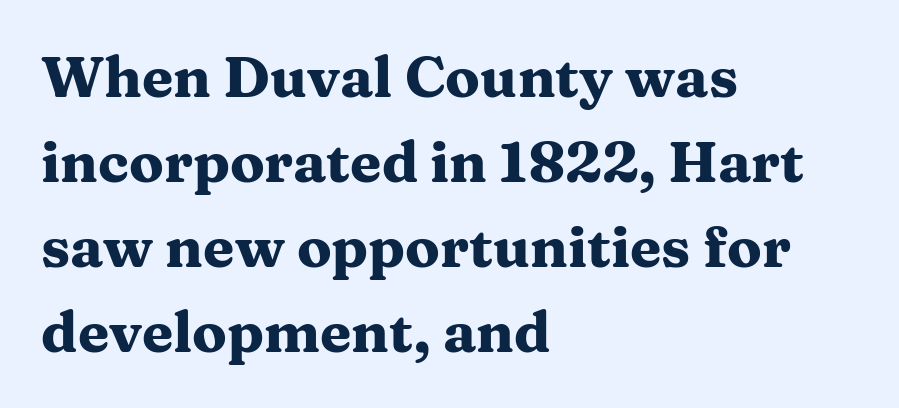
Q: Is the text bold? A: Yes.
Q: Is the text italic (slanted)? A: No, it is upright.
Q: Is the typeface a serif or a sans-serif typeface? A: Serif.
Q: Is the text underlined? A: No.
Q: How is the paragraph aligned? A: Left-aligned.
Q: Is the spacing between letters normal or unusually wide? A: Normal.
Q: Is the spacing between lines tight, normal or loose? A: Normal.
Q: Width (condensed, normal, or wide)? A: Wide.
Q: Stroke contrast? A: Medium.
Q: x-height? A: Medium.
Q: Monospaced? A: No.
